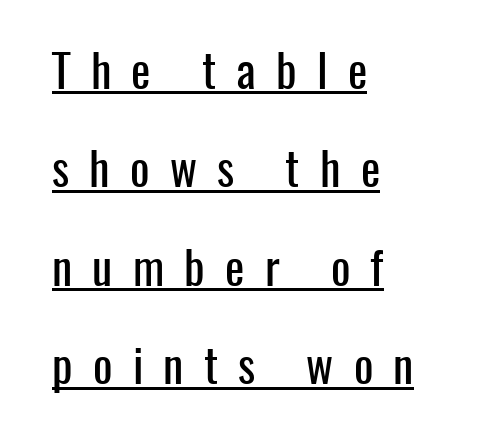
The image shows 46 px condensed sans-serif type, upright; set left-aligned, loose line spacing (2.14x), unusually wide letter spacing (+0.44 em), underlined; low stroke contrast and a medium x-height.
